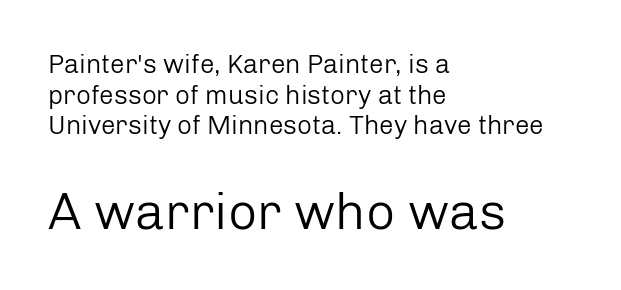
{"serif": "no", "italic": "no", "bold": "no", "weight": "regular", "width": "normal", "stroke_contrast": "low", "x_height": "medium", "monospaced": "no", "underline": "no", "align": "left", "line_spacing_ratio": 1.18, "letter_spacing": "normal", "letter_spacing_em": 0.0, "larger_block": "second", "size_ratio": 1.96, "glyph_px": 51}
